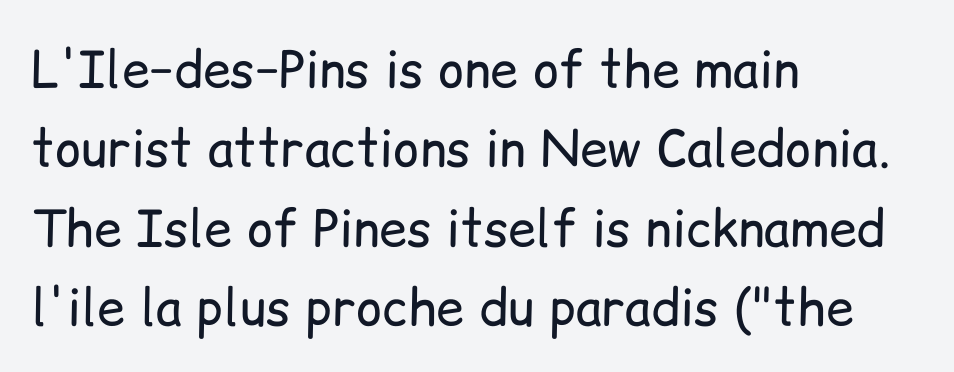
The image shows 50 px regular-weight sans-serif type, upright; set left-aligned, normal line spacing (1.59x), normal letter spacing, not underlined; low stroke contrast and a medium x-height.
